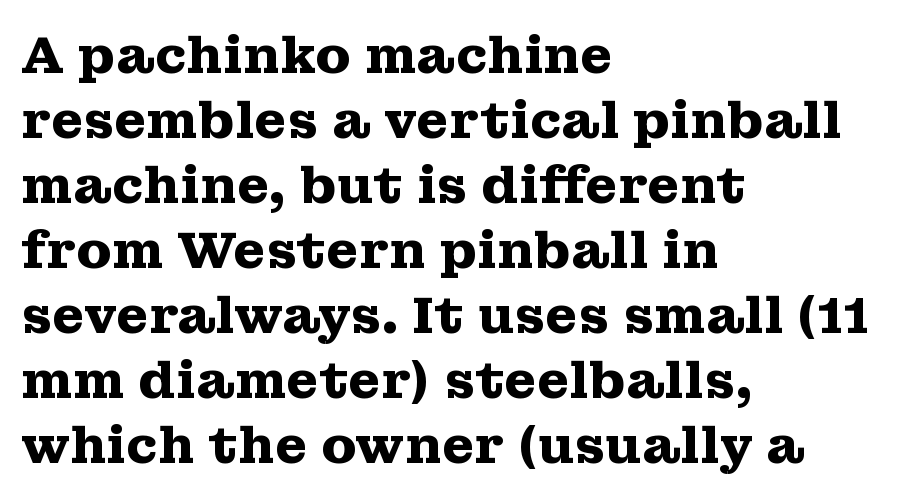
Q: Is the text bold? A: Yes.
Q: Is the text italic (slanted)? A: No, it is upright.
Q: Is the typeface a serif or a sans-serif typeface? A: Serif.
Q: Is the text underlined? A: No.
Q: How is the paragraph aligned? A: Left-aligned.
Q: Is the spacing between letters normal or unusually wide? A: Normal.
Q: Is the spacing between lines tight, normal or loose? A: Normal.
Q: Width (condensed, normal, or wide)? A: Wide.
Q: Stroke contrast? A: Medium.
Q: x-height? A: Medium.
Q: Monospaced? A: No.
